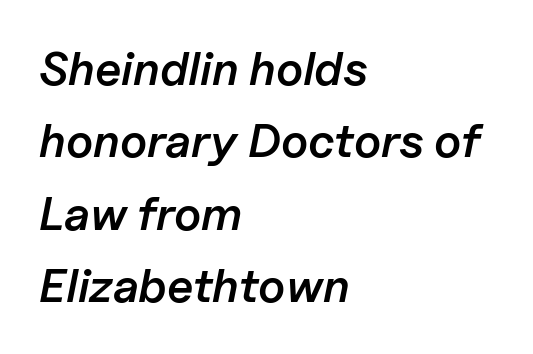
The image shows 47 px semibold type, italic (leaning right); set left-aligned, normal line spacing (1.54x), normal letter spacing, not underlined; low stroke contrast and a medium x-height.
